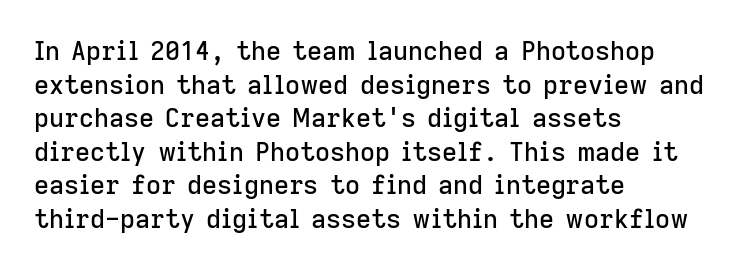
Q: Is the text italic (slanted)? A: No, it is upright.
Q: Is the text underlined? A: No.
Q: How is the paragraph aligned? A: Left-aligned.
Q: Is the spacing between letters normal or unusually wide? A: Normal.
Q: Is the spacing between lines tight, normal or loose? A: Normal.
